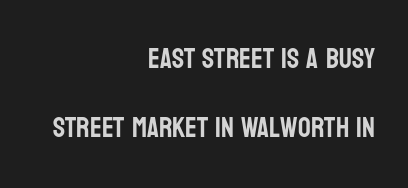
The image shows 28 px condensed sans-serif type, upright; set right-aligned, loose line spacing (2.48x), normal letter spacing, not underlined; low stroke contrast and a large x-height.
